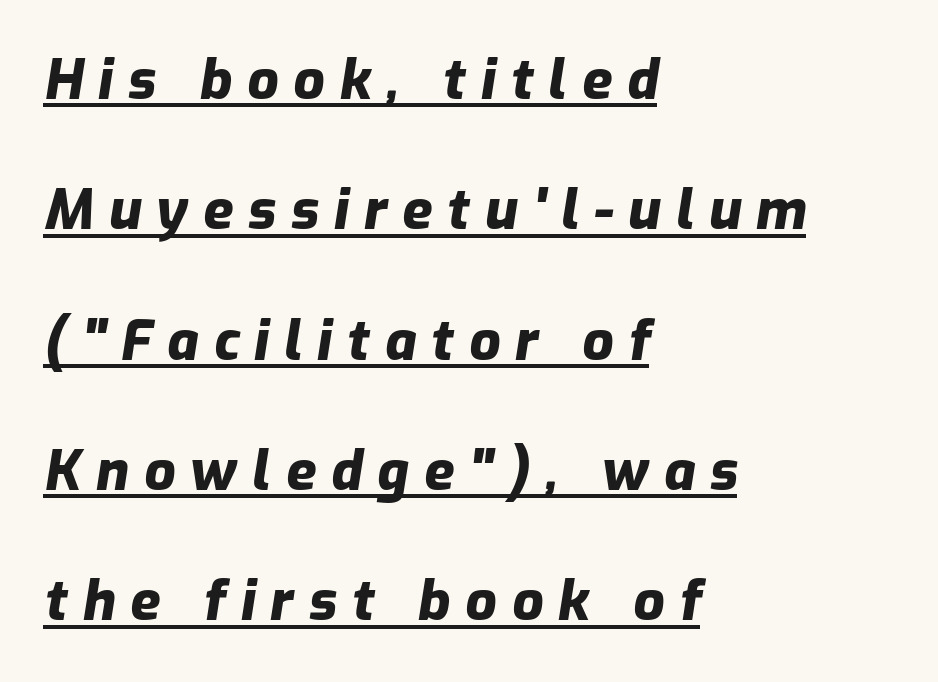
{"italic": "yes", "lean": "right", "slant_degrees": 9, "bold": "yes", "weight": "heavy", "width": "normal", "stroke_contrast": "low", "x_height": "medium", "monospaced": "no", "underline": "yes", "align": "left", "line_spacing": "loose", "line_spacing_ratio": 2.37, "letter_spacing": "wide", "letter_spacing_em": 0.27, "glyph_px": 55}
